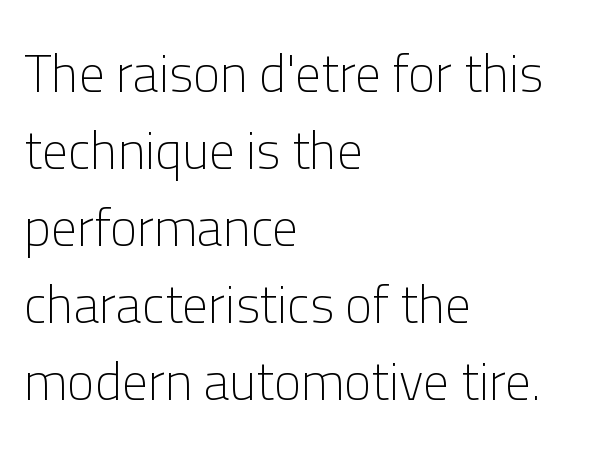
The image shows 52 px light sans-serif type, upright; set left-aligned, normal line spacing (1.48x), normal letter spacing, not underlined; low stroke contrast and a medium x-height.
